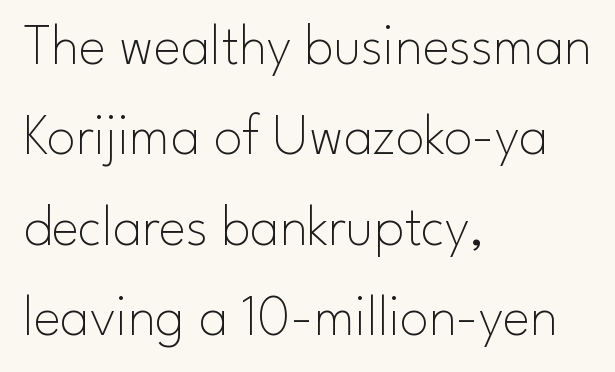
The type sits square on the baseline with zero lean. Has an underline been added? It has not. Typographically, this falls in the sans-serif category. Compared with typical paragraphs, the rows here are spaced about the same. The rendering uses natural spacing where letterforms have individual widths.
